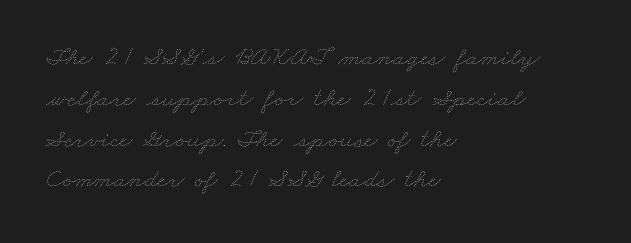
The image shows 27 px text type; set left-aligned, normal line spacing (1.51x), normal letter spacing, not underlined.
